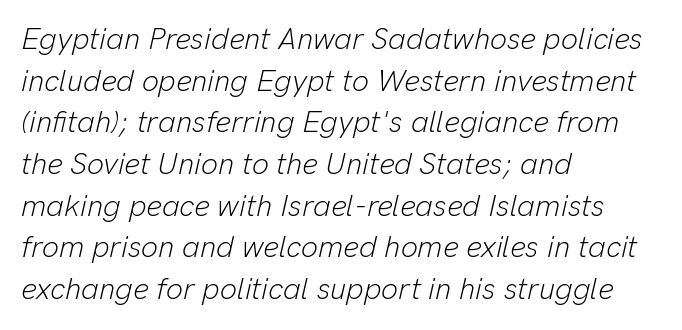
The letterforms sit shoulder to shoulder at normal distance. Students, observe: this is what conventionally led text looks like. This is oblique type, the kind used for emphasis or titles. The letterforms sit at book weight or below. Visually the block forms a straight wall on the left and a jagged coastline on the right. The passage shown is not underscored anywhere.
